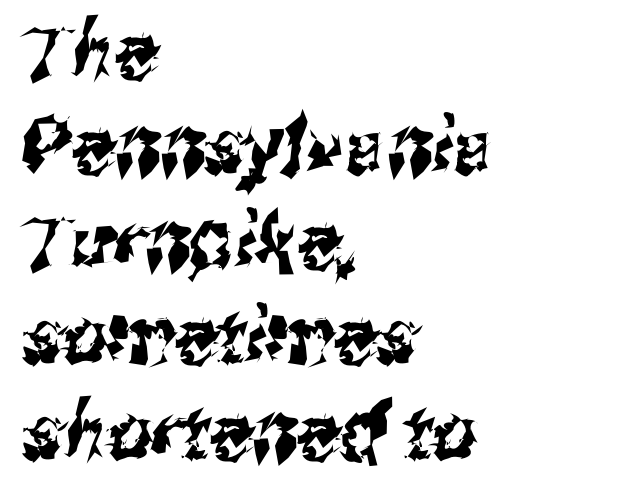
Q: Is the typeface a serif or a sans-serif typeface? A: Sans-serif.
Q: Is the text underlined? A: No.
Q: How is the paragraph aligned? A: Left-aligned.
Q: Is the spacing between letters normal or unusually wide? A: Normal.
Q: Width (condensed, normal, or wide)? A: Condensed.
Q: Stroke contrast? A: Medium.
Q: x-height? A: Medium.
Q: Monospaced? A: No.
